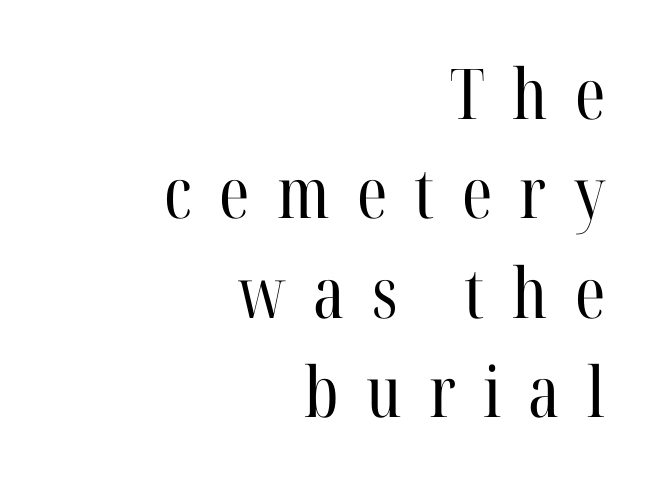
{"serif": "yes", "italic": "no", "bold": "no", "weight": "regular", "width": "condensed", "stroke_contrast": "high", "x_height": "medium", "monospaced": "no", "underline": "no", "align": "right", "line_spacing": "normal", "line_spacing_ratio": 1.42, "letter_spacing": "wide", "letter_spacing_em": 0.39, "glyph_px": 70}
